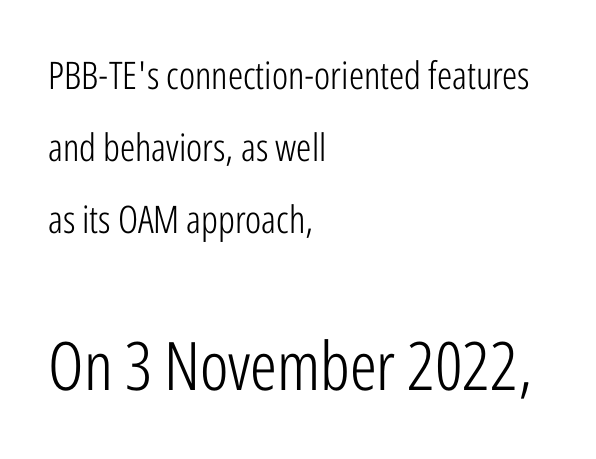
This is not heavy type; no bold has been used. This rendering employs a face without finishing strokes, i.e., a sans-serif. The typesetter chose a ragged-right arrangement here. Proportional: the letters do not fall into vertical columns.
